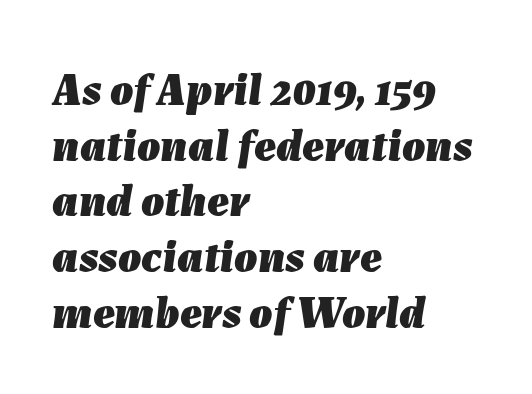
Compared with ordinary roman type, these characters are visibly tilted. Chunky letters — that's bold for sure. Is this a fixed-width face? No — the glyphs have proportional, varying widths. These lines are set flush left with a ragged right edge. The rendering keeps characters at their native spacing.
